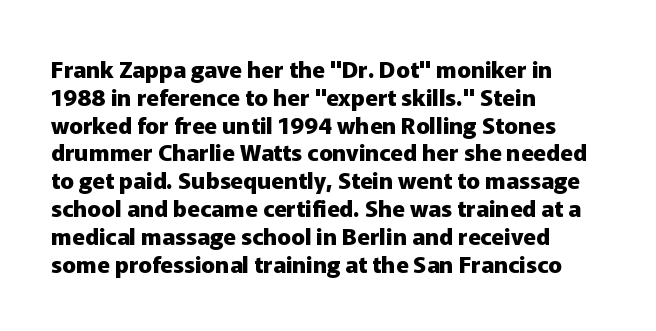
{"italic": "no", "bold": "yes", "underline": "no", "align": "left", "line_spacing_ratio": 1.21, "letter_spacing": "normal", "letter_spacing_em": 0.0, "glyph_px": 23}
